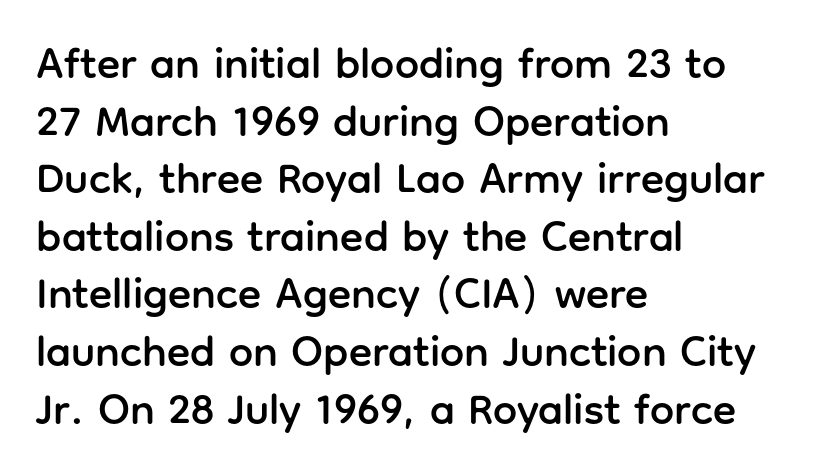
{"serif": "no", "italic": "no", "width": "normal", "stroke_contrast": "low", "x_height": "medium", "monospaced": "no", "underline": "no", "align": "left", "line_spacing": "normal", "line_spacing_ratio": 1.34, "letter_spacing": "normal", "letter_spacing_em": 0.0, "glyph_px": 43}
